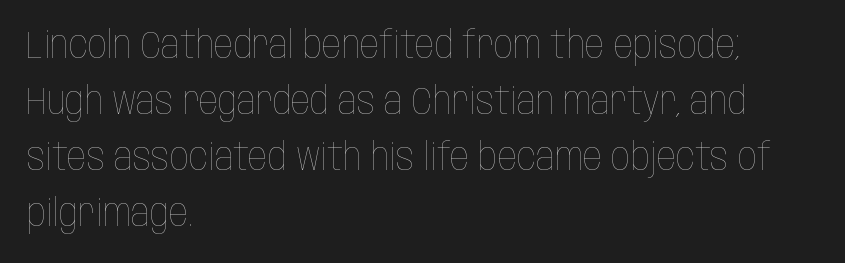
This rendering leaves character spacing at its baseline value. Short and long lines alike share a common starting point at left. Each letter keeps its own natural width here, so spacing adapts to shape. Ascenders rise straight up at ninety degrees. Regarding leading, the lines here are spaced in the standard way. Descenders are the only things crossing below the line.
